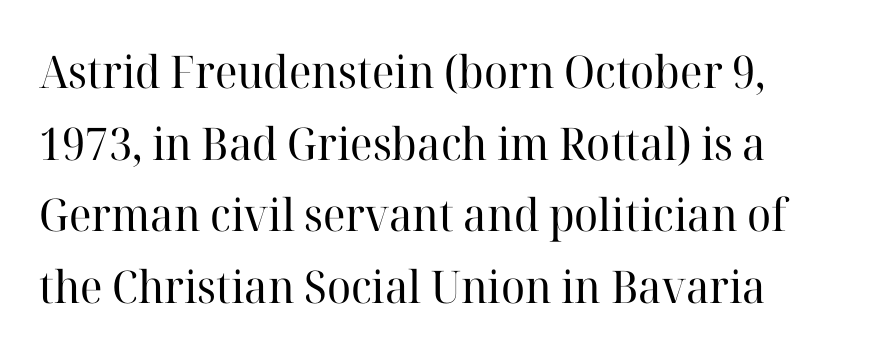
{"serif": "yes", "italic": "no", "bold": "no", "weight": "regular", "width": "normal", "stroke_contrast": "high", "x_height": "medium", "monospaced": "no", "underline": "no", "line_spacing": "normal", "line_spacing_ratio": 1.59, "letter_spacing": "normal", "letter_spacing_em": 0.0, "glyph_px": 45}
